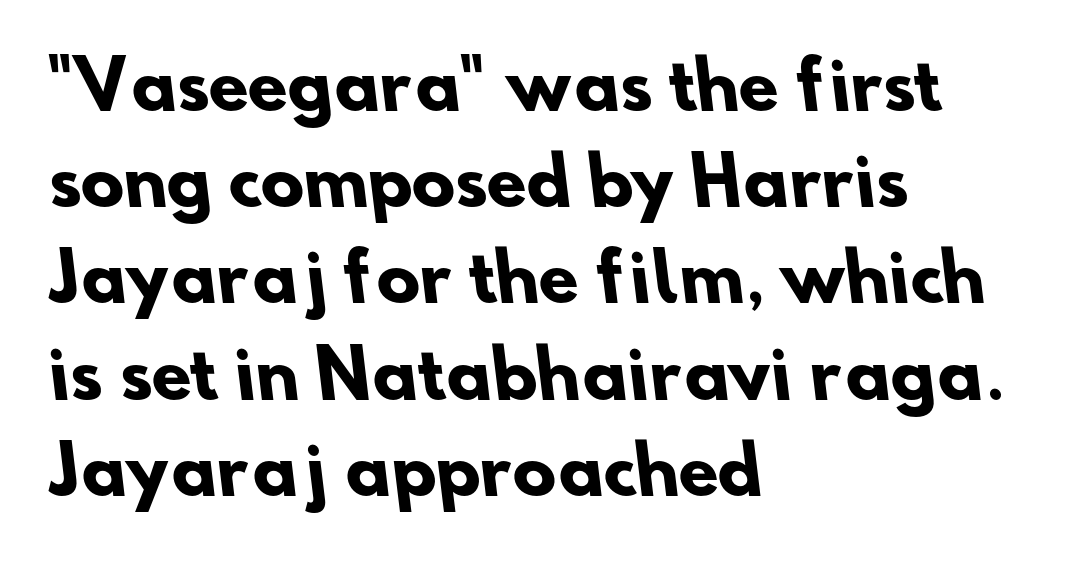
{"serif": "no", "bold": "yes", "weight": "heavy", "width": "normal", "stroke_contrast": "low", "x_height": "small", "monospaced": "no", "underline": "no", "align": "left", "line_spacing": "normal", "line_spacing_ratio": 1.48, "letter_spacing": "normal", "letter_spacing_em": 0.0, "glyph_px": 65}
